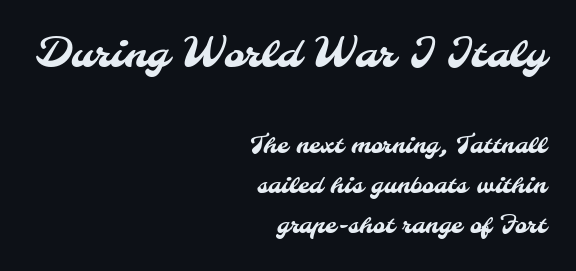
The image shows 40 px sans-serif type; set right-aligned, line spacing 1.74x, normal letter spacing, not underlined; the first (top) block is 1.74x larger; medium stroke contrast and a small x-height.
